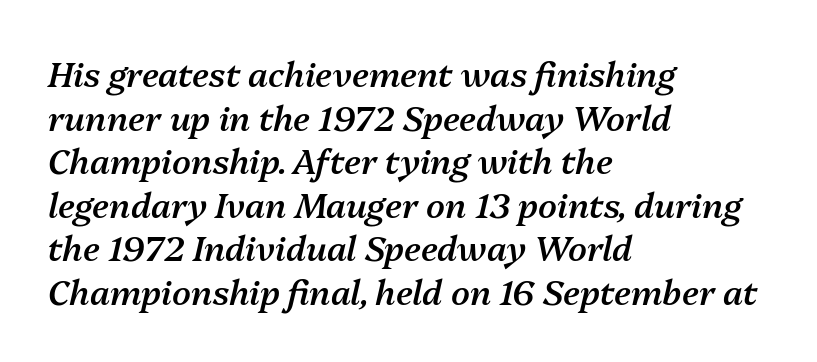
The font is running at a semibold setting, under full bold. Rows of type keep a routine distance in the vertical direction. Each letter keeps its own natural width here, so spacing adapts to shape. The gaps between neighbouring characters are ordinary and unremarkable. Notice how the passage keeps a crisp vertical edge on the left only.
